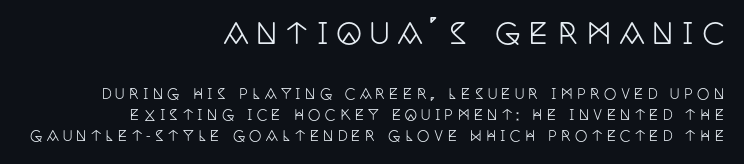
This sample uses an upright cut, with every glyph sitting square on the baseline. The space directly below the letters is spotless. Right-aligned paragraph, ragged on the left. Little horizontal feet cap the strokes, marking this as serif type.
